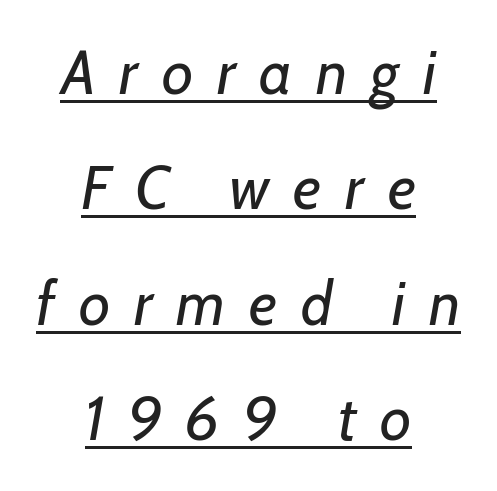
The image shows 61 px regular-weight type, italic (leaning right); set centered, line spacing 1.89x, unusually wide letter spacing (+0.39 em), underlined; low stroke contrast and a medium x-height.
